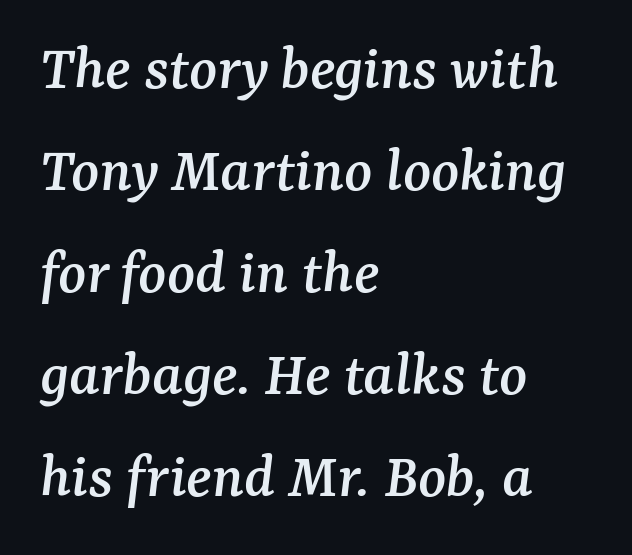
Q: Is the text italic (slanted)? A: Yes, it leans right by about 7 degrees.
Q: Is the typeface a serif or a sans-serif typeface? A: Serif.
Q: Is the text underlined? A: No.
Q: How is the paragraph aligned? A: Left-aligned.
Q: Is the spacing between letters normal or unusually wide? A: Normal.
Q: Is the spacing between lines tight, normal or loose? A: Normal.
Q: Width (condensed, normal, or wide)? A: Normal.
Q: Stroke contrast? A: Medium.
Q: x-height? A: Medium.
Q: Monospaced? A: No.
